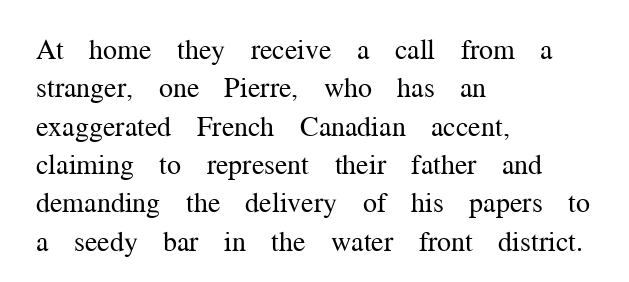
The image shows 28 px regular-weight serif type, upright; set left-aligned, normal line spacing (1.37x), normal letter spacing, not underlined; medium stroke contrast and a medium x-height.
